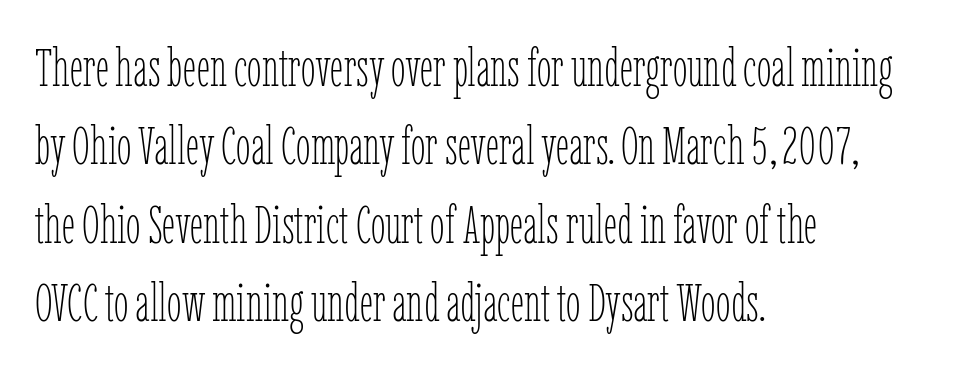
A roman cut, with each character standing at attention. The passage is arranged the way most books set body copy — flush left. Any mark beneath the type? The region is blank. Short note: letters normally spaced. Heft: none added — not bold. Spacing verdict: proportional, widths tailored to each character.
